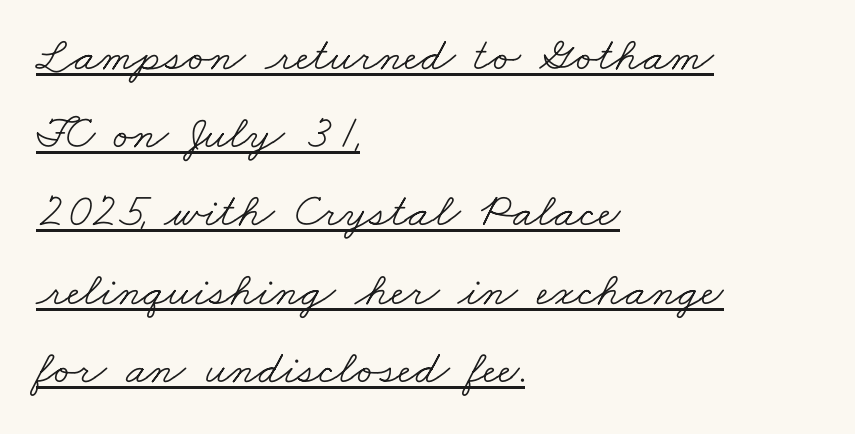
The image shows 48 px light, wide serif type; set left-aligned, normal line spacing (1.63x), normal letter spacing, underlined; low stroke contrast and a small x-height.
